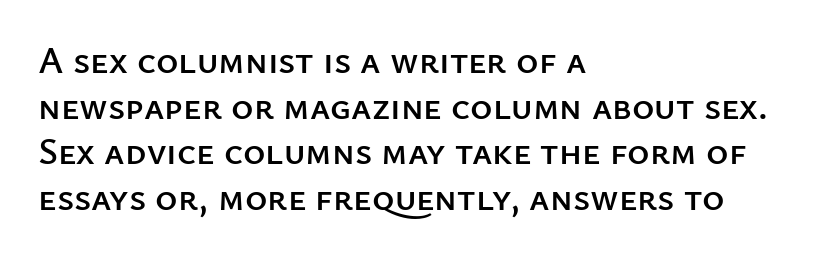
{"serif": "no", "italic": "no", "width": "normal", "stroke_contrast": "low", "x_height": "medium", "monospaced": "no", "underline": "no", "align": "left", "line_spacing_ratio": 1.2, "letter_spacing": "normal", "letter_spacing_em": 0.0, "glyph_px": 38}
